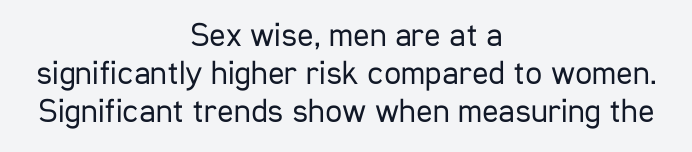
Nobody touched the tracking dial on this one. The passage shown is typeset with a sans-serif family. The baseline area is clear. The rendering uses natural spacing where letterforms have individual widths. The letterforms sit at book weight or below.
